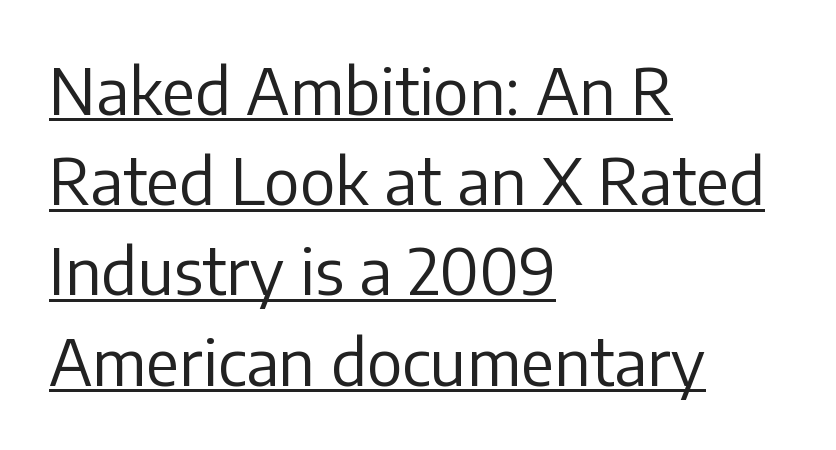
Q: Is the text bold? A: No.
Q: Is the text italic (slanted)? A: No, it is upright.
Q: Is the typeface a serif or a sans-serif typeface? A: Sans-serif.
Q: Is the text underlined? A: Yes.
Q: How is the paragraph aligned? A: Left-aligned.
Q: Is the spacing between letters normal or unusually wide? A: Normal.
Q: Is the spacing between lines tight, normal or loose? A: Normal.
Q: Width (condensed, normal, or wide)? A: Normal.
Q: Stroke contrast? A: Low.
Q: x-height? A: Medium.
Q: Monospaced? A: No.
